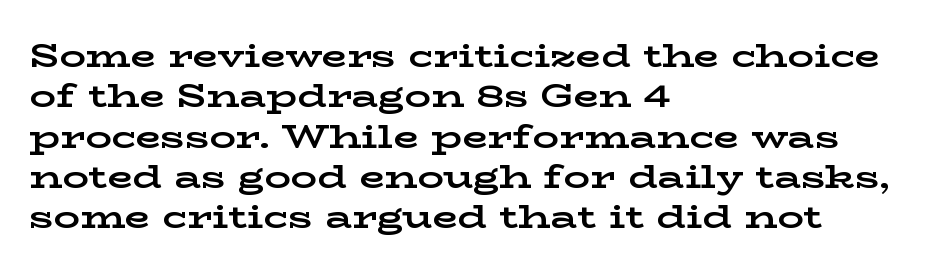
Words appear dense and cohesive because spacing is normal. Designer's note — italics off, roman on. Spacing verdict: proportional, widths tailored to each character. This is heavy type, rendered in bold. Any mark beneath the type? The region is blank. Small tapered or slab feet sit at the stroke ends, so this counts as serif.
